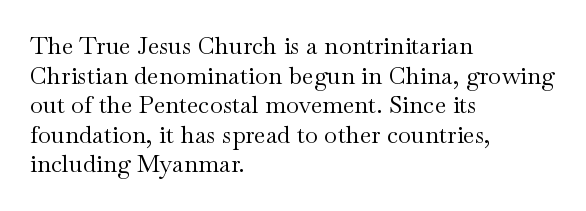
The image shows 24 px text type, upright; set left-aligned, line spacing 1.23x, normal letter spacing, not underlined.
